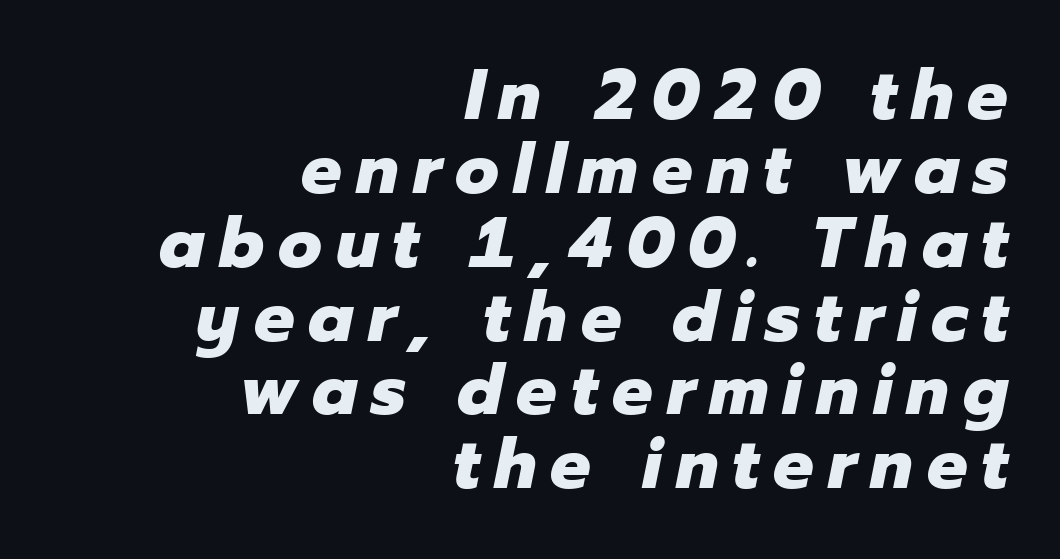
These lines have a slow, spaced-out rhythm from letter to letter. Notice how thick the strokes are: this is what a full bold looks like. Horizontal bands of white between lines are thin slivers. You could not count columns in this text — the font is proportionally spaced. No word sits above an underline. Italic: yes, the glyphs are oblique.
